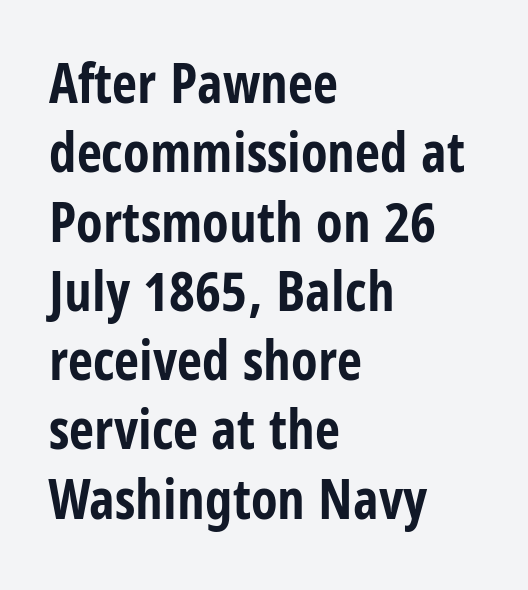
Q: Is the text bold? A: Yes.
Q: Is the text italic (slanted)? A: No, it is upright.
Q: Is the typeface a serif or a sans-serif typeface? A: Sans-serif.
Q: Is the text underlined? A: No.
Q: How is the paragraph aligned? A: Left-aligned.
Q: Is the spacing between letters normal or unusually wide? A: Normal.
Q: Is the spacing between lines tight, normal or loose? A: Normal.
Q: Width (condensed, normal, or wide)? A: Condensed.
Q: Stroke contrast? A: Low.
Q: x-height? A: Large.
Q: Monospaced? A: No.
